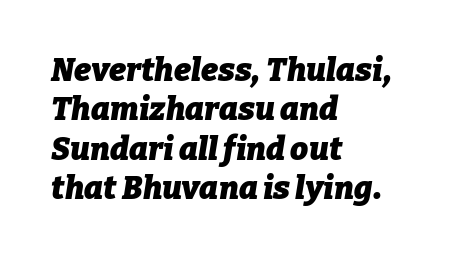
{"italic": "yes", "lean": "right", "slant_degrees": 9, "bold": "yes", "weight": "heavy", "width": "normal", "stroke_contrast": "low", "x_height": "medium", "monospaced": "no", "underline": "no", "align": "left", "line_spacing_ratio": 1.23, "letter_spacing": "normal", "letter_spacing_em": 0.0, "glyph_px": 32}
